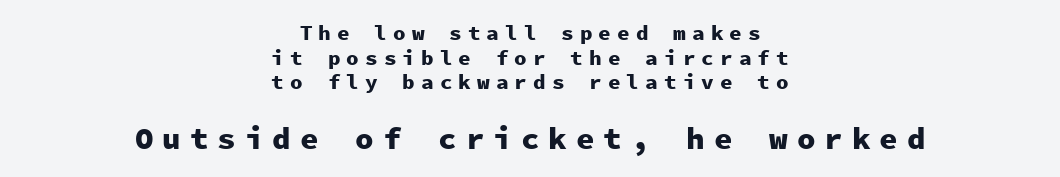
Chunky letters — that's bold for sure. Check where the strokes stop: nothing finishes them off — pure sans. Is this a fixed-width face? Yes — each glyph sits in an identical cell. Tall strokes in this sample are plumb rather than angled.
